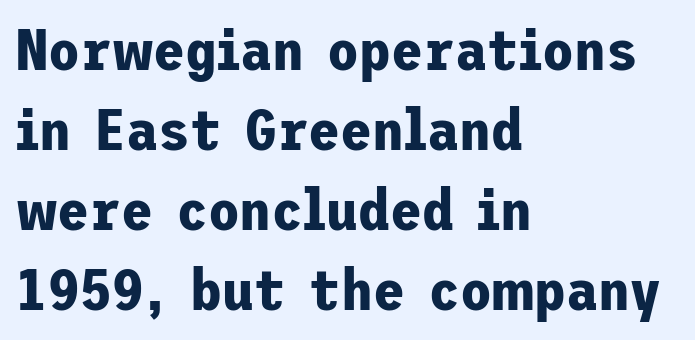
Q: Is the text bold? A: Yes.
Q: Is the text italic (slanted)? A: No, it is upright.
Q: Is the typeface a serif or a sans-serif typeface? A: Sans-serif.
Q: Is the text underlined? A: No.
Q: How is the paragraph aligned? A: Left-aligned.
Q: Is the spacing between letters normal or unusually wide? A: Normal.
Q: Is the spacing between lines tight, normal or loose? A: Normal.
Q: Width (condensed, normal, or wide)? A: Normal.
Q: Stroke contrast? A: Low.
Q: x-height? A: Medium.
